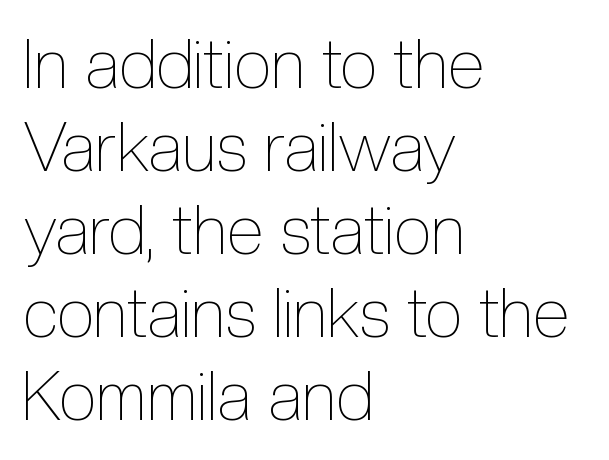
The image shows 68 px thin, condensed type, upright; set left-aligned, line spacing 1.22x, normal letter spacing, not underlined; a medium x-height.
